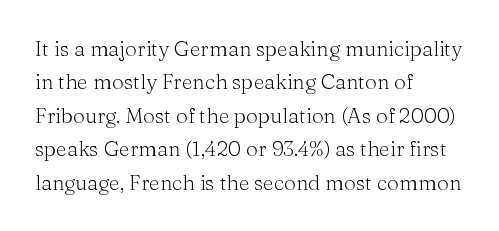
Q: Is the text bold? A: No.
Q: Is the text italic (slanted)? A: No, it is upright.
Q: Is the text underlined? A: No.
Q: How is the paragraph aligned? A: Left-aligned.
Q: Is the spacing between letters normal or unusually wide? A: Normal.
Q: Is the spacing between lines tight, normal or loose? A: Normal.
